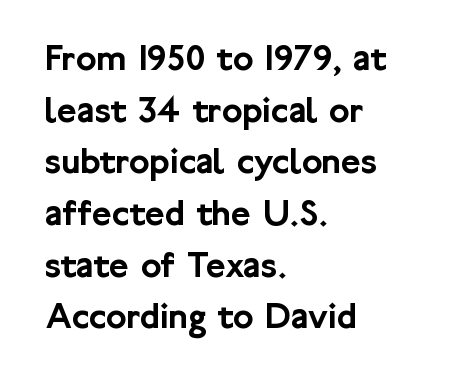
The image shows 38 px sans-serif type, upright; set left-aligned, normal line spacing (1.36x), normal letter spacing, not underlined; low stroke contrast and a medium x-height.
